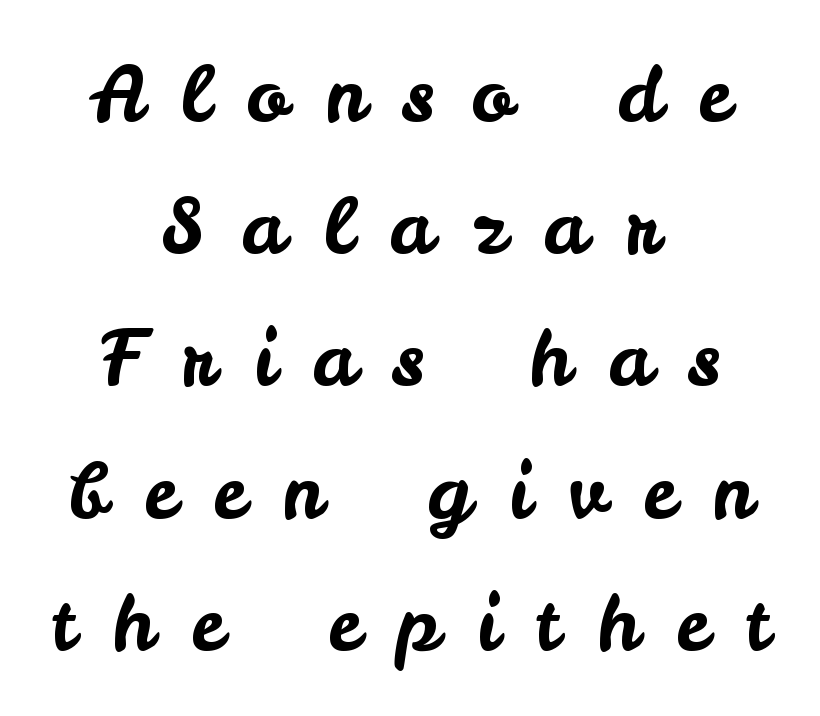
The image shows 76 px sans-serif type; set centered, line spacing 1.74x, unusually wide letter spacing (+0.49 em), not underlined; low stroke contrast and a small x-height.
